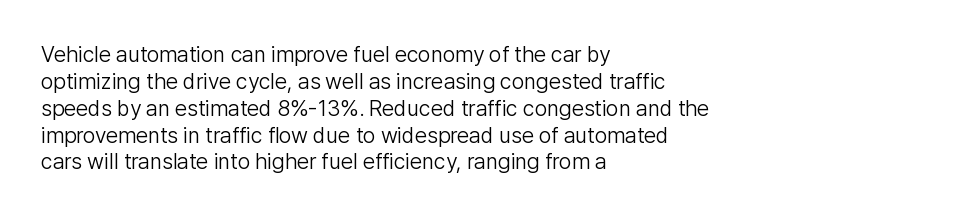
The image shows 22 px text type, upright; set left-aligned, line spacing 1.22x, normal letter spacing, not underlined.
